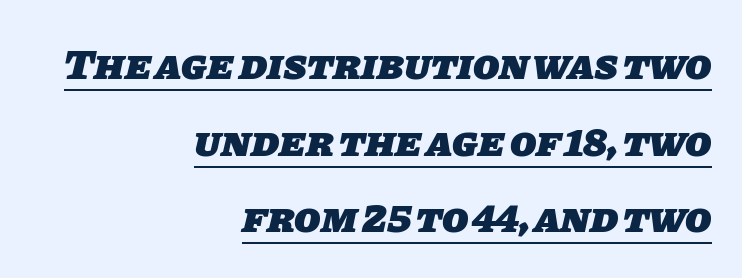
Q: Is the text bold? A: Yes.
Q: Is the typeface a serif or a sans-serif typeface? A: Serif.
Q: Is the text underlined? A: Yes.
Q: How is the paragraph aligned? A: Right-aligned.
Q: Is the spacing between letters normal or unusually wide? A: Normal.
Q: Width (condensed, normal, or wide)? A: Normal.
Q: Stroke contrast? A: Low.
Q: x-height? A: Large.
Q: Monospaced? A: No.
